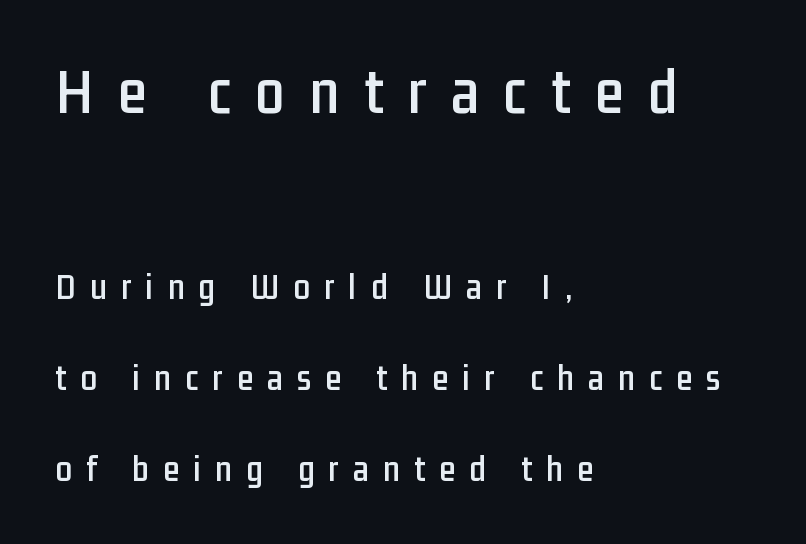
Q: Is the text italic (slanted)? A: No, it is upright.
Q: Is the typeface a serif or a sans-serif typeface? A: Sans-serif.
Q: Is the text underlined? A: No.
Q: How is the paragraph aligned? A: Left-aligned.
Q: Is the spacing between letters normal or unusually wide? A: Unusually wide.
Q: Is the spacing between lines tight, normal or loose? A: Loose.
Q: Which block of text is set in a larger size, the first (top) or the second (bottom)? A: The first (top) one.
Q: Width (condensed, normal, or wide)? A: Condensed.
Q: Stroke contrast? A: Low.
Q: x-height? A: Medium.
Q: Monospaced? A: No.
